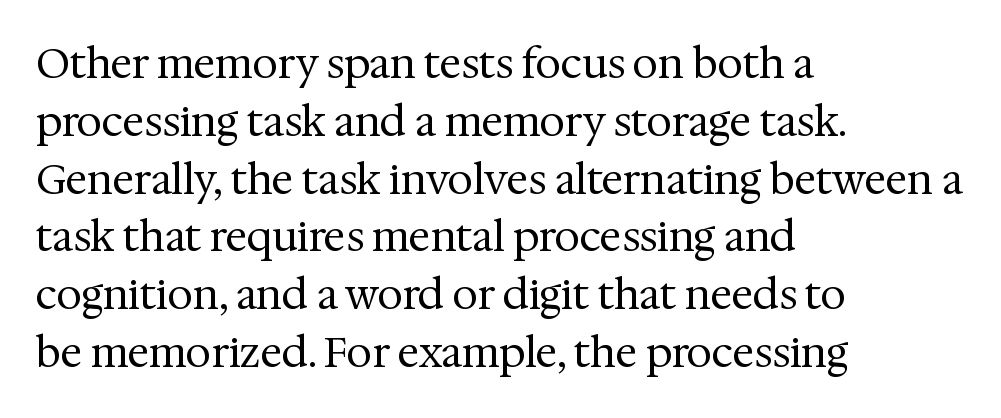
Q: Is the text bold? A: No.
Q: Is the text italic (slanted)? A: No, it is upright.
Q: Is the typeface a serif or a sans-serif typeface? A: Serif.
Q: Is the text underlined? A: No.
Q: How is the paragraph aligned? A: Left-aligned.
Q: Is the spacing between letters normal or unusually wide? A: Normal.
Q: Is the spacing between lines tight, normal or loose? A: Normal.
Q: Width (condensed, normal, or wide)? A: Normal.
Q: Stroke contrast? A: Medium.
Q: x-height? A: Medium.
Q: Monospaced? A: No.
